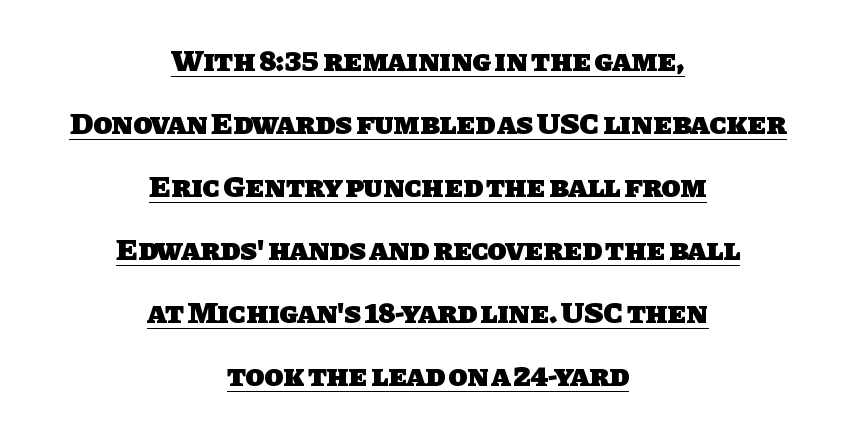
The image shows 31 px heavy sans-serif type; set centered, loose line spacing (2.03x), normal letter spacing, underlined; low stroke contrast and a large x-height.
